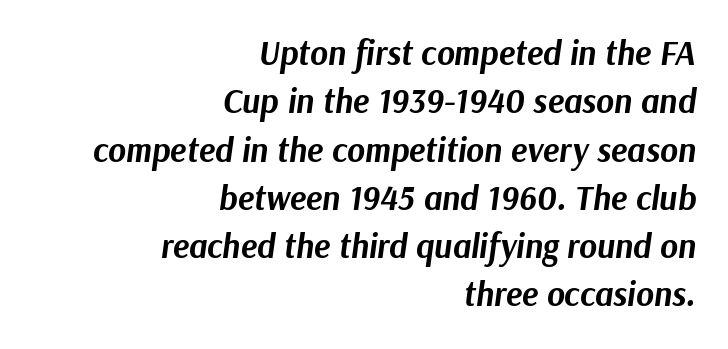
The image shows 34 px bold type, italic (leaning right); set right-aligned, normal line spacing (1.42x), normal letter spacing, not underlined; medium stroke contrast and a medium x-height.
